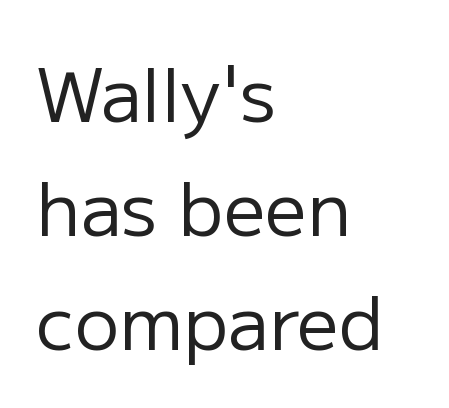
The image shows 74 px regular-weight sans-serif type, upright; set left-aligned, normal line spacing (1.54x), normal letter spacing, not underlined; low stroke contrast and a medium x-height.
